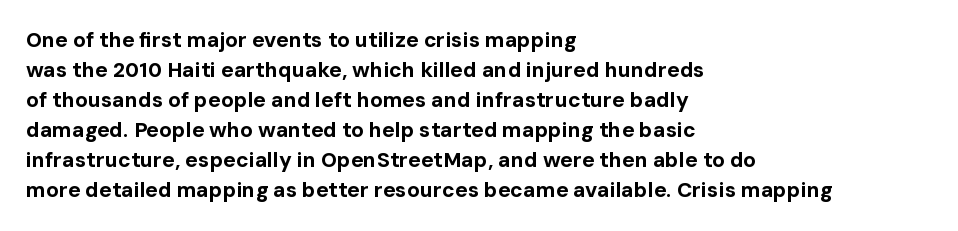
The image shows 21 px bold type, upright; set left-aligned, normal line spacing (1.43x), normal letter spacing, not underlined.
